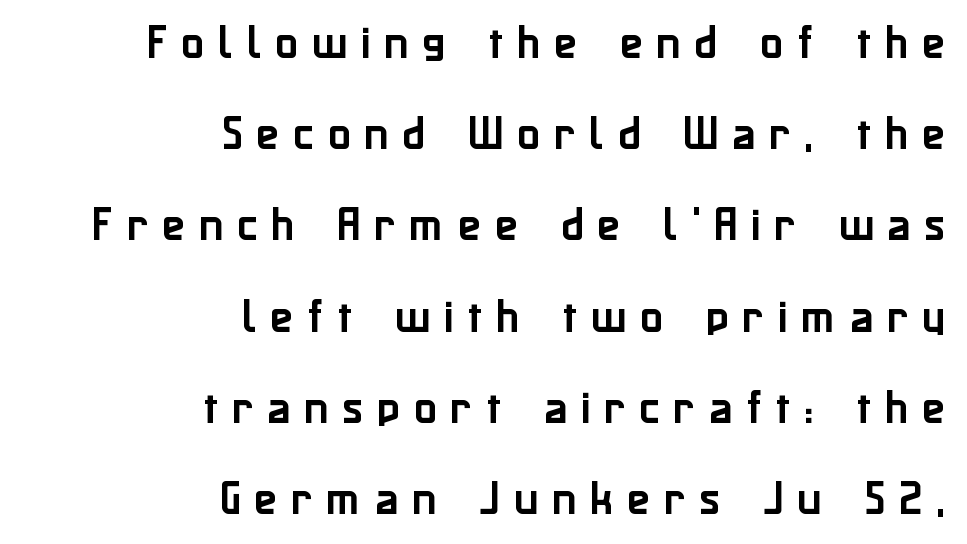
The image shows 38 px sans-serif type, upright; set right-aligned, loose line spacing (2.4x), unusually wide letter spacing (+0.36 em), not underlined; low stroke contrast and a medium x-height.
